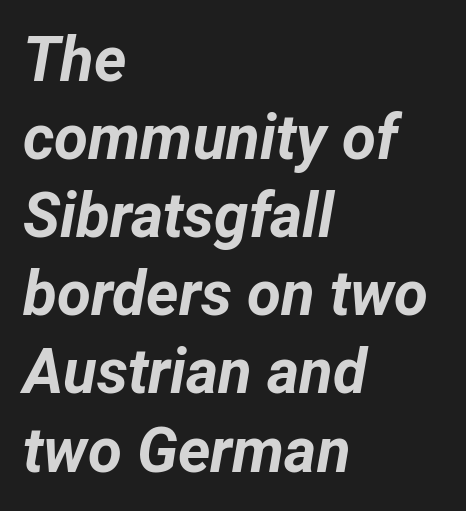
The string is rendered with underlining switched off. The passage shown is emphatically bold. A typesetter would call this proportional, since set widths differ per character. Nobody touched the tracking dial on this one. Compared with a centered layout, this one pins lines to the left instead.
